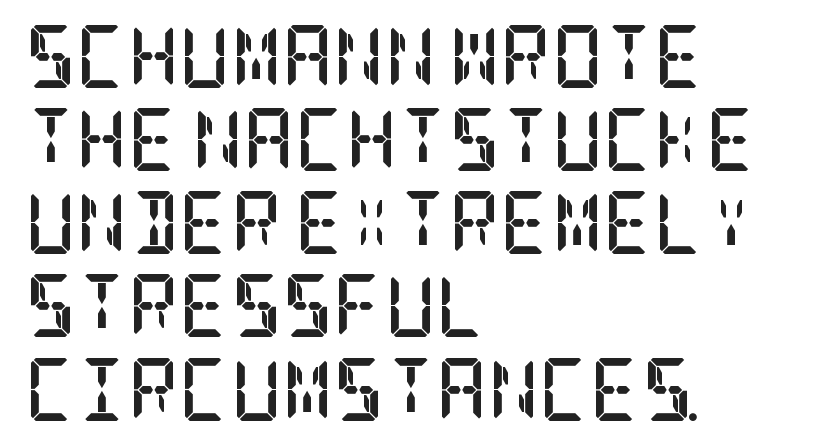
If you drew a line through each stem, it would be perfectly vertical. Every row of glyphs begins at an identical x-position on the left. Small tapered or slab feet sit at the stroke ends, so this counts as serif. Letters rest on an invisible, unmarked baseline. The type is set solid horizontally, with unmodified tracking.
